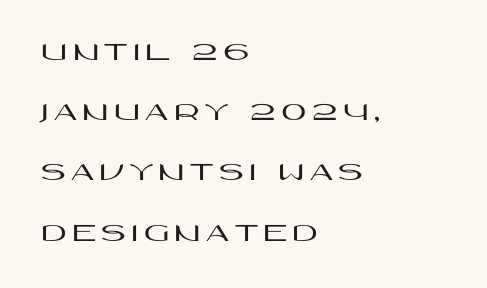
In terms of letterspacing, this is a distinctly airy, spread setting. The rendering uses a large line-height, opening up the rows. Clear beneath every line of the passage. The passage is arranged the way most books set body copy — flush left. The specimen reads as upright at a glance.
